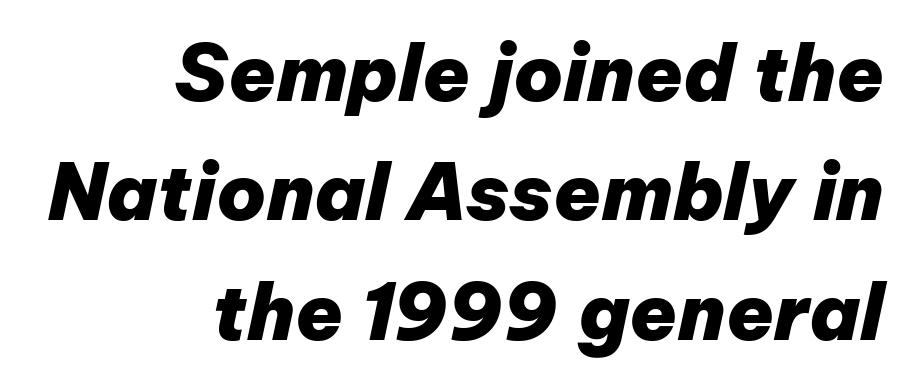
The image shows 77 px heavy type, italic (leaning right); set right-aligned, normal line spacing (1.55x), normal letter spacing, not underlined; low stroke contrast and a medium x-height.
